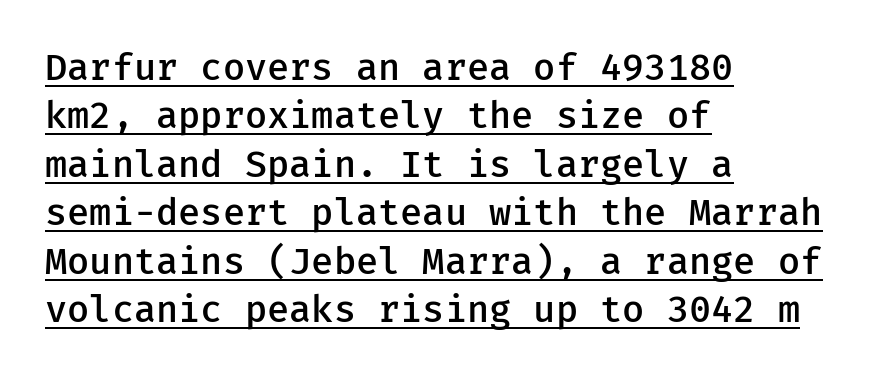
On the weight axis this lands at semibold, roughly 600. A typesetter would label this face a sans. This sample keeps an unexceptional amount of space between lines. The letterforms sit shoulder to shoulder at normal distance.
